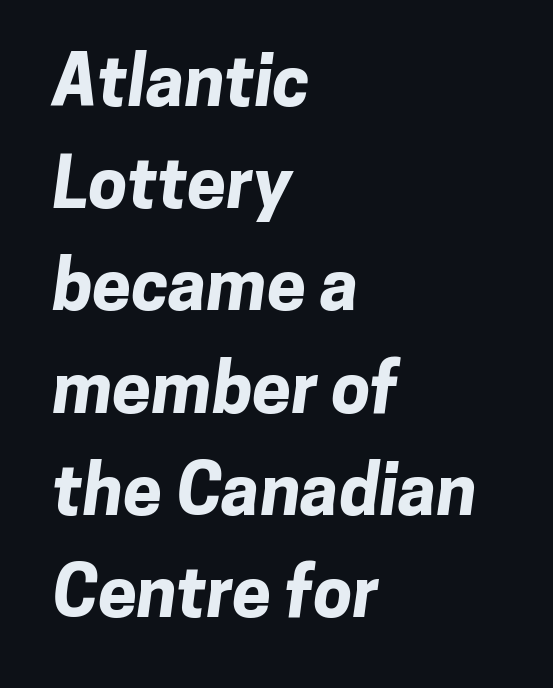
The passage shown is not underscored anywhere. Note: no serifs on the glyphs. The space between consecutive lines is moderate. A full-strength bold gives these letters their thick strokes. Honestly, the letter spacing is just normal — you wouldn't notice it. Notice how the passage keeps a crisp vertical edge on the left only.
